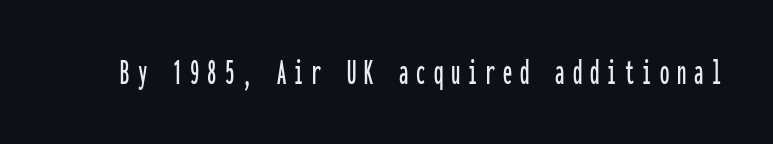
{"serif": "no", "italic": "no", "width": "condensed", "stroke_contrast": "low", "x_height": "medium", "monospaced": "yes", "underline": "no", "letter_spacing": "wide", "letter_spacing_em": 0.22, "glyph_px": 37}
